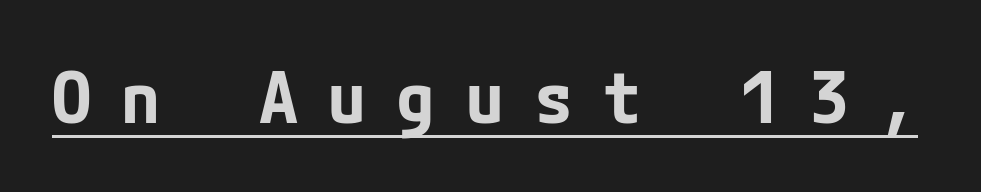
The image shows 71 px bold sans-serif type, upright; set unusually wide letter spacing (+0.42 em), underlined; low stroke contrast and a medium x-height.
